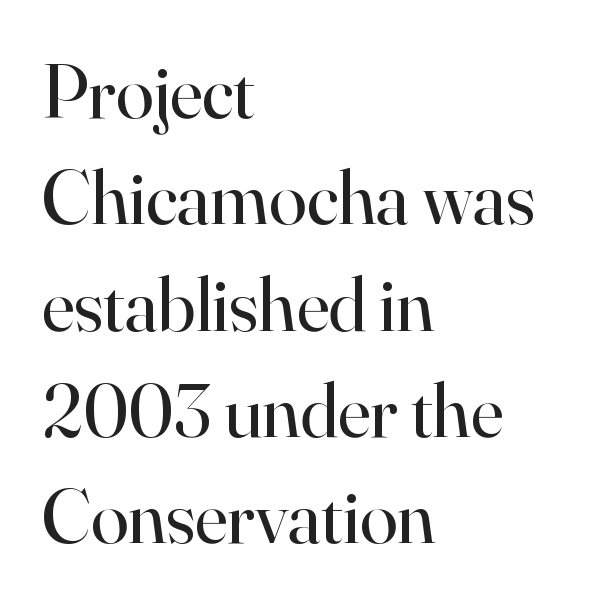
The image shows 77 px regular-weight serif type, upright; set left-aligned, normal line spacing (1.38x), normal letter spacing, not underlined; high stroke contrast and a small x-height.
